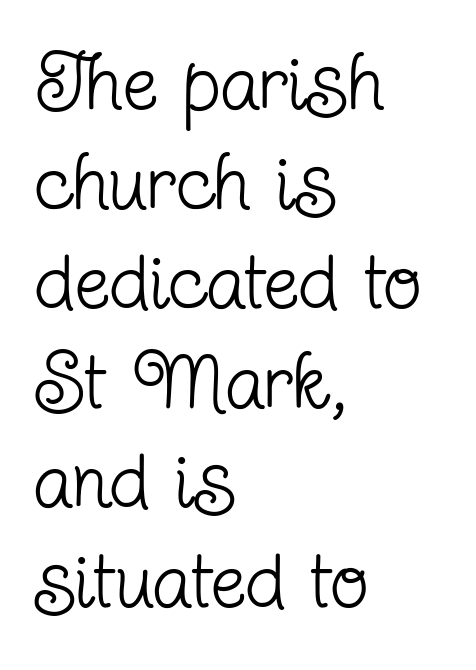
{"serif": "yes", "italic": "no", "bold": "no", "weight": "regular", "width": "condensed", "stroke_contrast": "low", "x_height": "medium", "monospaced": "no", "underline": "no", "align": "left", "line_spacing": "normal", "line_spacing_ratio": 1.26, "letter_spacing": "normal", "letter_spacing_em": 0.0, "glyph_px": 79}
